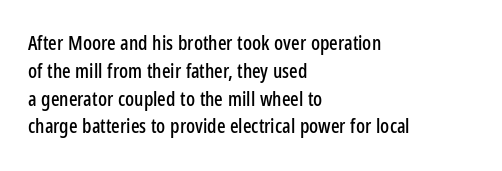
The image shows 20 px text type, upright; set left-aligned, normal line spacing (1.39x), normal letter spacing, not underlined.
